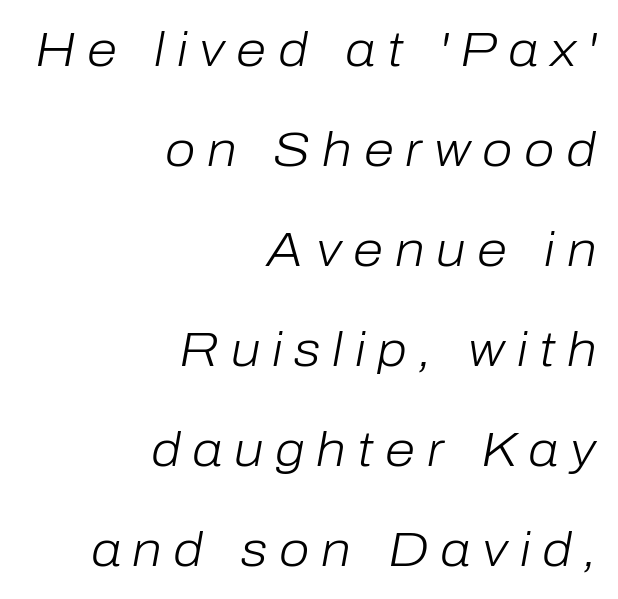
This is oblique type, the kind used for emphasis or titles. Varying glyph widths throughout — classic text-font behaviour. Descender tails drop into unmarked territory. Stem width sits at or under what a default text font uses.
